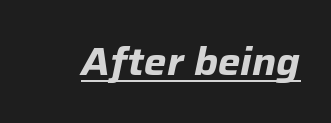
The image shows 38 px bold type, italic (leaning right); set normal letter spacing, underlined; low stroke contrast and a medium x-height.
